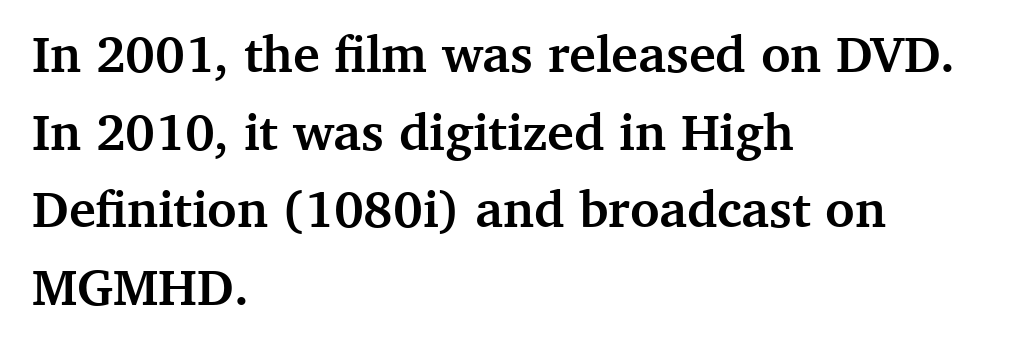
Underlining? Definitely not there. The paragraph shown leans on its left margin. These lines are rendered in a variable-pitch font. How are the letters spaced? Ordinarily, with no added tracking.
